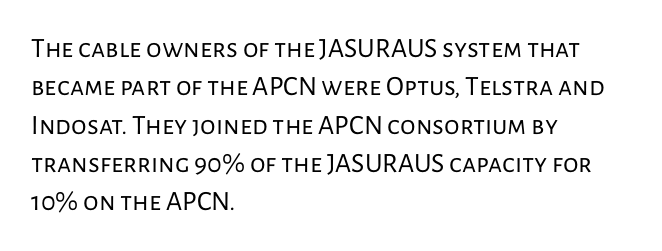
The image shows 28 px regular-weight sans-serif type, upright; set left-aligned, normal line spacing (1.37x), normal letter spacing, not underlined; low stroke contrast and a medium x-height.
